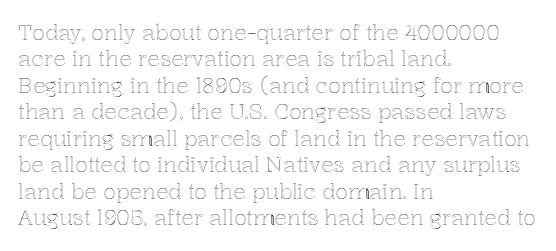
{"italic": "no", "underline": "no", "align": "left", "line_spacing": "normal", "line_spacing_ratio": 1.26, "letter_spacing": "normal", "letter_spacing_em": 0.0, "glyph_px": 21}
